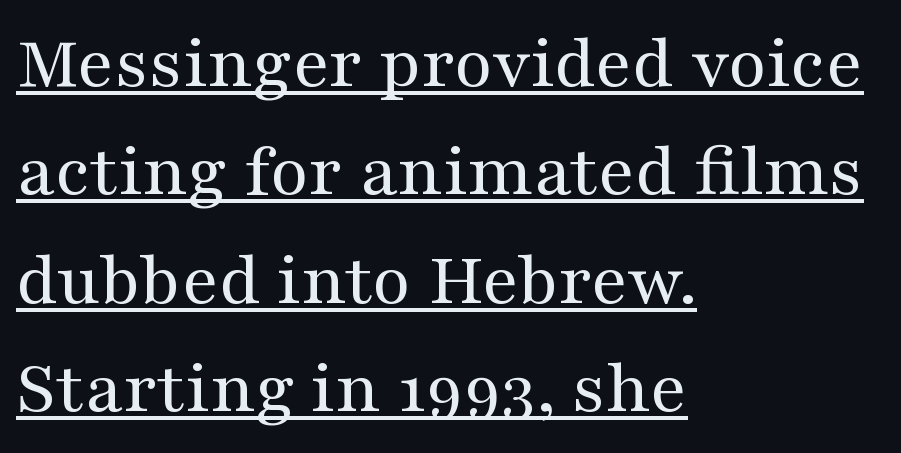
{"serif": "yes", "italic": "no", "bold": "no", "weight": "regular", "width": "wide", "stroke_contrast": "medium", "x_height": "medium", "monospaced": "no", "underline": "yes", "align": "left", "line_spacing": "normal", "line_spacing_ratio": 1.39, "letter_spacing": "normal", "letter_spacing_em": 0.0, "glyph_px": 78}
